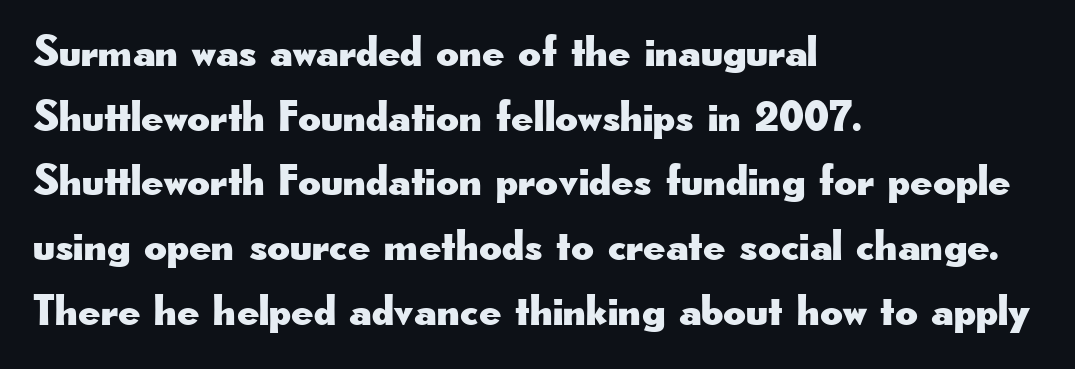
Q: Is the text italic (slanted)? A: No, it is upright.
Q: Is the typeface a serif or a sans-serif typeface? A: Sans-serif.
Q: Is the text underlined? A: No.
Q: How is the paragraph aligned? A: Left-aligned.
Q: Is the spacing between letters normal or unusually wide? A: Normal.
Q: Is the spacing between lines tight, normal or loose? A: Normal.
Q: Width (condensed, normal, or wide)? A: Wide.
Q: Stroke contrast? A: Low.
Q: x-height? A: Small.
Q: Monospaced? A: No.
